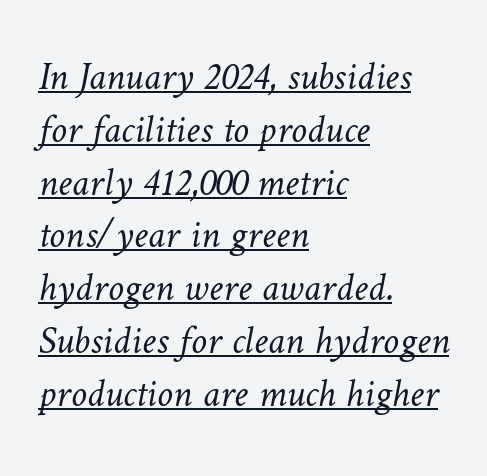
The lines in this sample share a left origin and differ only in where they stop. Summary of weight: not heavy and not bold. A continuous stroke trails under the words, as in a hyperlink. Is the letter spacing exaggerated? No — it looks like the ordinary default. If you measured baseline to baseline, you'd find a middling distance. The passage shown is typed in a proportional face where columns would drift.
